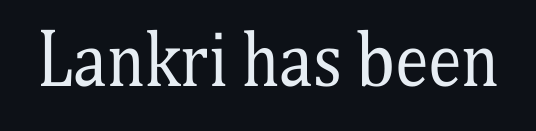
Q: Is the text bold? A: No.
Q: Is the text italic (slanted)? A: No, it is upright.
Q: Is the typeface a serif or a sans-serif typeface? A: Serif.
Q: Is the text underlined? A: No.
Q: Is the spacing between letters normal or unusually wide? A: Normal.
Q: Width (condensed, normal, or wide)? A: Condensed.
Q: Stroke contrast? A: Medium.
Q: x-height? A: Medium.
Q: Monospaced? A: No.
